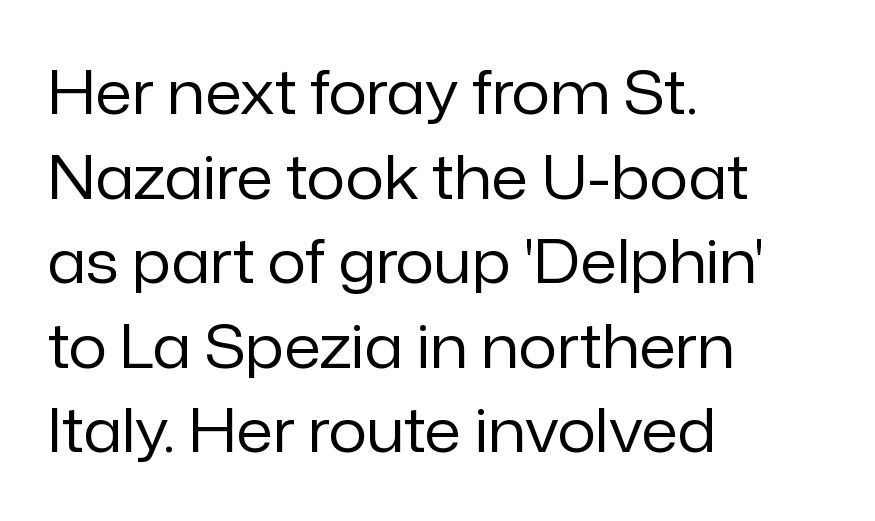
{"serif": "no", "italic": "no", "bold": "no", "weight": "regular", "width": "normal", "stroke_contrast": "low", "x_height": "medium", "monospaced": "no", "underline": "no", "align": "left", "line_spacing": "normal", "line_spacing_ratio": 1.41, "letter_spacing": "normal", "letter_spacing_em": 0.0, "glyph_px": 60}
